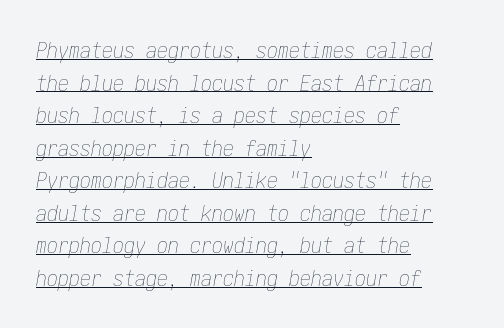
The line texture is even and compact thanks to regular tracking. The typesetter chose a ragged-right arrangement here. Does the lettering tilt? It does — this is italic. If you measured baseline to baseline, you'd find a middling distance. Descenders here cross a horizontal rule under the line.
